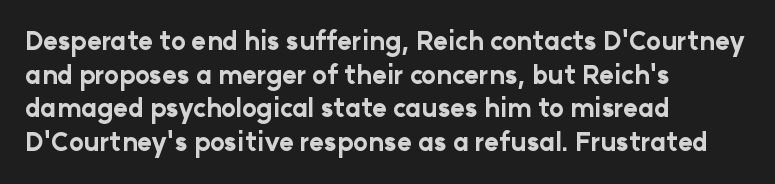
Students, note that the glyphs here touch the page at normal intervals. Chunky letters — that's bold for sure. Descenders are the only things crossing below the line. Notice how the passage keeps a crisp vertical edge on the left only.
